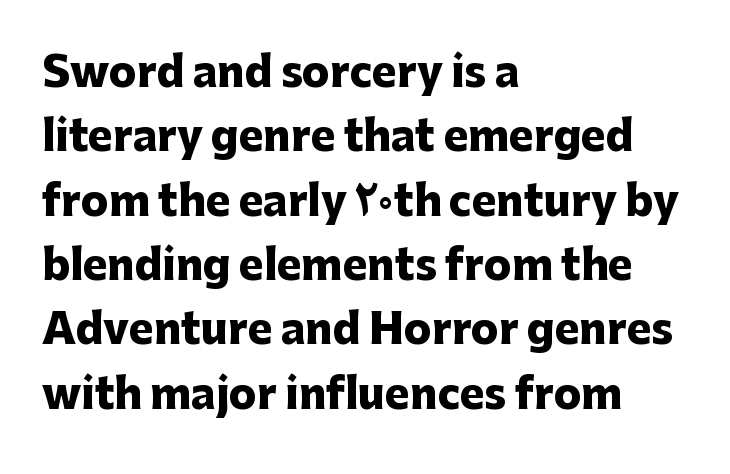
{"serif": "no", "italic": "no", "bold": "yes", "weight": "heavy", "width": "normal", "stroke_contrast": "low", "x_height": "medium", "monospaced": "no", "underline": "no", "align": "left", "line_spacing": "normal", "line_spacing_ratio": 1.57, "letter_spacing": "normal", "letter_spacing_em": 0.0, "glyph_px": 41}
